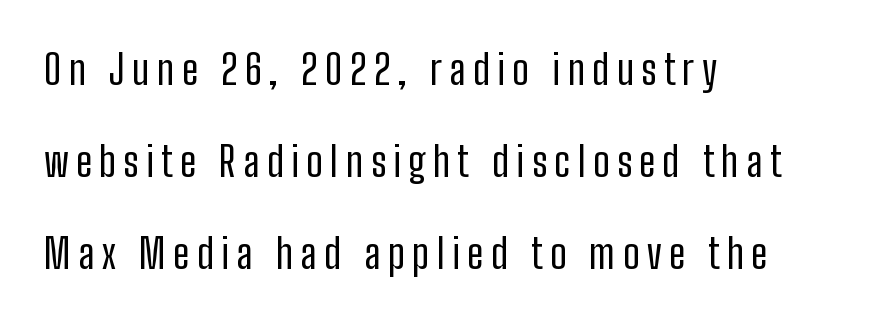
{"serif": "no", "italic": "no", "bold": "no", "weight": "regular", "width": "condensed", "stroke_contrast": "low", "x_height": "medium", "monospaced": "no", "underline": "no", "align": "left", "line_spacing": "loose", "line_spacing_ratio": 2.25, "glyph_px": 41}
